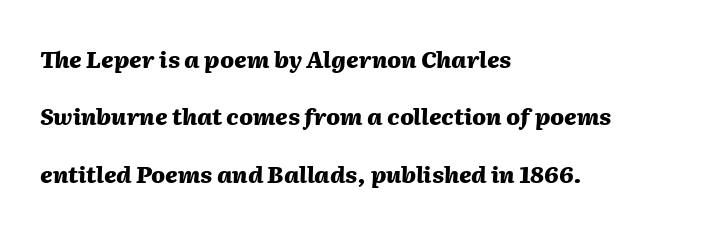
The image shows 23 px bold type, italic (leaning right); set left-aligned, loose line spacing (2.49x), normal letter spacing, not underlined.
